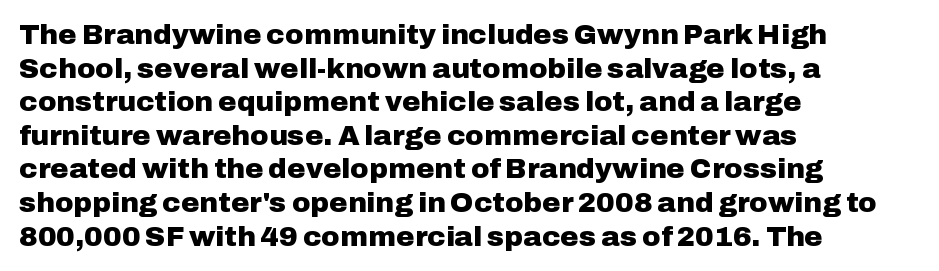
The image shows 28 px heavy sans-serif type, upright; set left-aligned, line spacing 1.2x, normal letter spacing, not underlined; low stroke contrast and a medium x-height.
